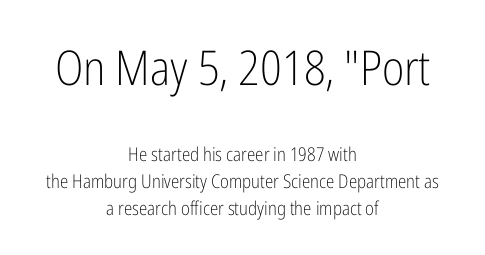
The image shows 48 px light, condensed sans-serif type, upright; set centered, normal line spacing (1.43x), normal letter spacing, not underlined; the first (top) block is 2.53x larger; low stroke contrast and a medium x-height.
